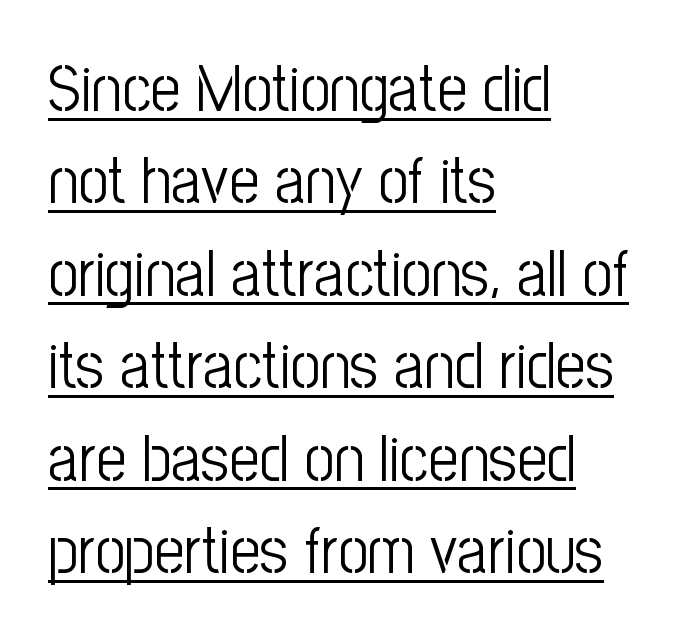
{"serif": "no", "italic": "no", "bold": "no", "weight": "light", "width": "condensed", "stroke_contrast": "low", "x_height": "medium", "monospaced": "no", "underline": "yes", "align": "left", "line_spacing": "normal", "line_spacing_ratio": 1.4, "letter_spacing": "normal", "letter_spacing_em": 0.0, "glyph_px": 66}
